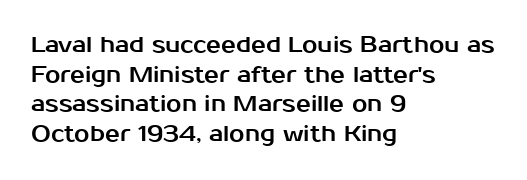
The passage shown stacks its lines at a standard gap. Look at the tracking — it's just the regular setting, nothing added. A typesetter would mark this as roman, not italic. Underlining? Definitely not there. One-word summary of the alignment: left.
